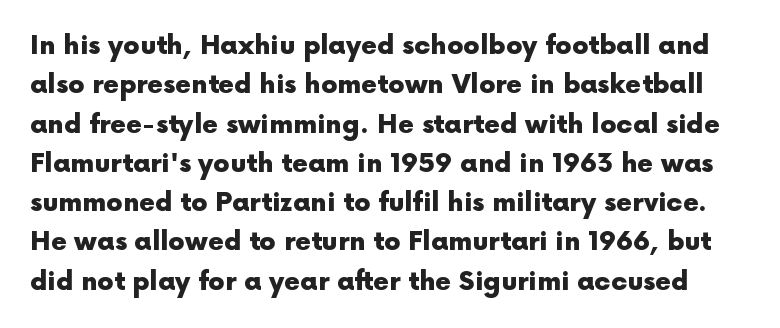
The image shows 26 px bold type, upright; set normal line spacing (1.51x), normal letter spacing, not underlined.
